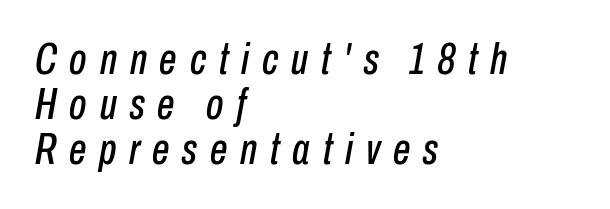
Q: Is the text italic (slanted)? A: Yes, it leans right by about 10 degrees.
Q: Is the text underlined? A: No.
Q: How is the paragraph aligned? A: Left-aligned.
Q: Is the spacing between letters normal or unusually wide? A: Unusually wide.
Q: Is the spacing between lines tight, normal or loose? A: Tight.
Q: Width (condensed, normal, or wide)? A: Condensed.
Q: Stroke contrast? A: Low.
Q: x-height? A: Medium.
Q: Monospaced? A: No.
